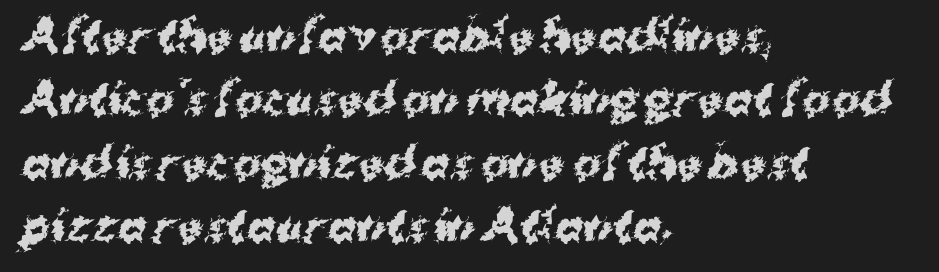
{"serif": "no", "bold": "yes", "weight": "bold", "width": "normal", "stroke_contrast": "medium", "x_height": "medium", "monospaced": "no", "underline": "no", "align": "left", "line_spacing": "normal", "line_spacing_ratio": 1.51, "letter_spacing": "normal", "letter_spacing_em": 0.0, "glyph_px": 42}
